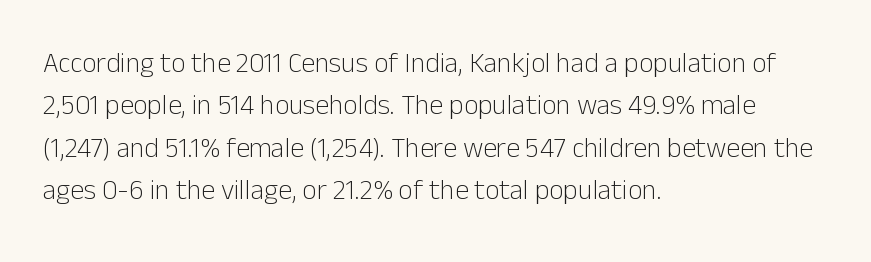
In CSS terms this would be text-align: left. Beneath every word, the page is bare. Between one letter and the next there's only the usual sliver of space. A typesetter would call this proportional, since set widths differ per character. Letterform terminals end flat and unadorned throughout the passage.
